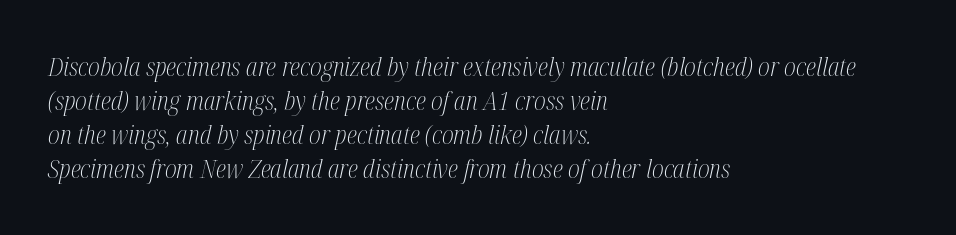
The image shows 26 px text type, italic (leaning right); set left-aligned, normal line spacing (1.31x), normal letter spacing, not underlined.
